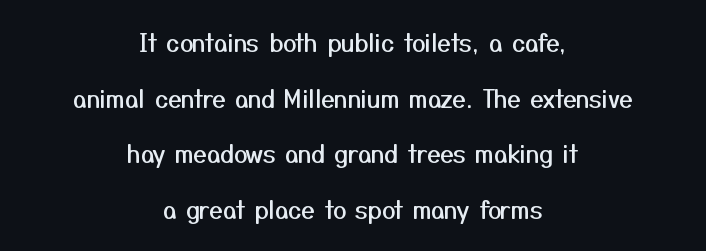
Q: Is the text italic (slanted)? A: No, it is upright.
Q: Is the text underlined? A: No.
Q: How is the paragraph aligned? A: Centered.
Q: Is the spacing between letters normal or unusually wide? A: Normal.
Q: Is the spacing between lines tight, normal or loose? A: Loose.
